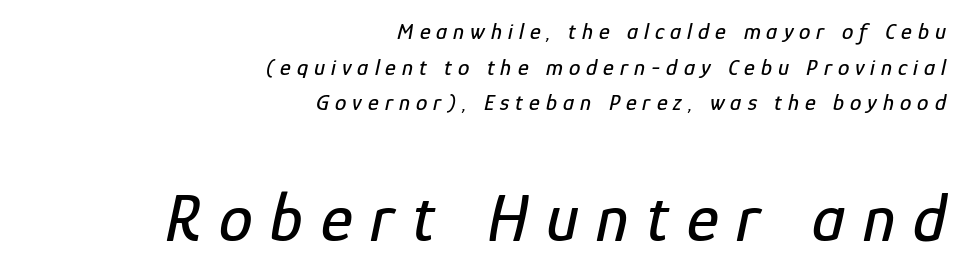
The image shows 68 px condensed type, italic (leaning right); set right-aligned, normal line spacing (1.55x), unusually wide letter spacing (+0.26 em), not underlined; the second (bottom) block is 2.96x larger; low stroke contrast and a medium x-height.
